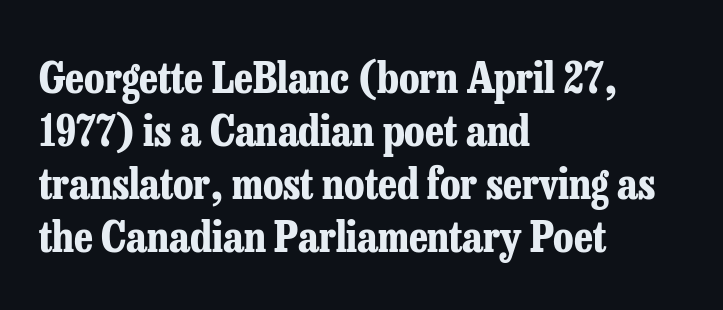
Q: Is the text bold? A: Yes.
Q: Is the text italic (slanted)? A: No, it is upright.
Q: Is the typeface a serif or a sans-serif typeface? A: Serif.
Q: Is the text underlined? A: No.
Q: How is the paragraph aligned? A: Left-aligned.
Q: Is the spacing between letters normal or unusually wide? A: Normal.
Q: Width (condensed, normal, or wide)? A: Condensed.
Q: Stroke contrast? A: Low.
Q: x-height? A: Medium.
Q: Monospaced? A: No.
